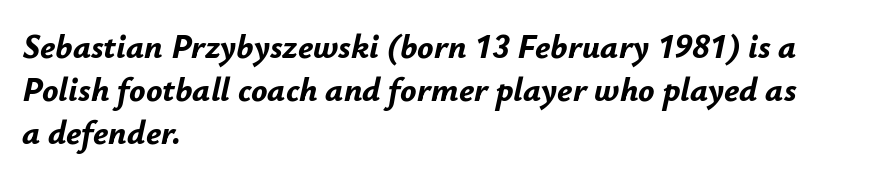
The passage shown has conventional tracking throughout. Which margin do the lines hug? The left one — the right edge is uneven. These lines sit exactly where default settings would place them. Think of a printed novel: that variable character pitch is what you see here. What weight is shown? A full bold with thick strokes.
